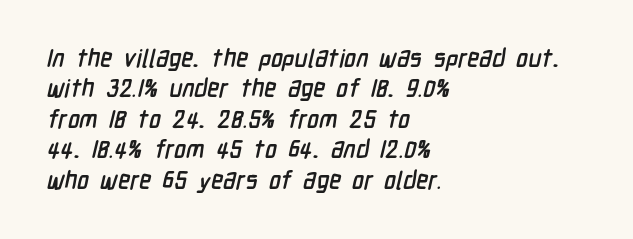
{"underline": "no", "align": "left", "line_spacing_ratio": 1.22, "letter_spacing": "normal", "letter_spacing_em": 0.0, "glyph_px": 25}
